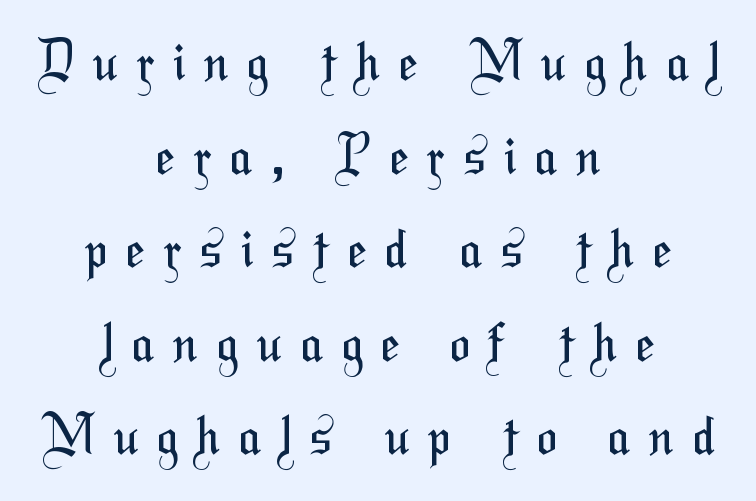
Q: Is the text bold? A: No.
Q: Is the typeface a serif or a sans-serif typeface? A: Sans-serif.
Q: Is the text underlined? A: No.
Q: How is the paragraph aligned? A: Centered.
Q: Is the spacing between letters normal or unusually wide? A: Unusually wide.
Q: Width (condensed, normal, or wide)? A: Condensed.
Q: Stroke contrast? A: Medium.
Q: x-height? A: Medium.
Q: Monospaced? A: No.
